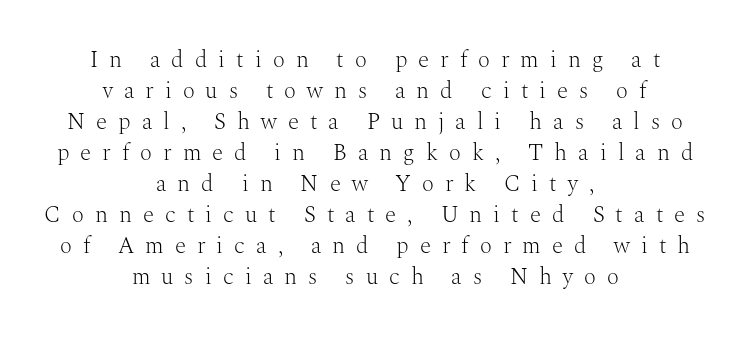
Q: Is the text bold? A: No.
Q: Is the text italic (slanted)? A: No, it is upright.
Q: Is the text underlined? A: No.
Q: How is the paragraph aligned? A: Centered.
Q: Is the spacing between letters normal or unusually wide? A: Unusually wide.
Q: Is the spacing between lines tight, normal or loose? A: Normal.
